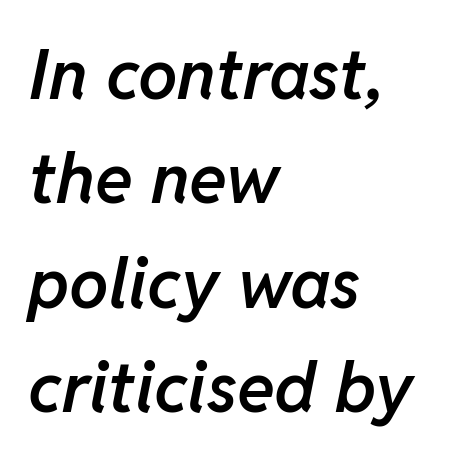
Q: Is the text bold? A: Semi-bold.
Q: Is the text italic (slanted)? A: Yes, it leans right by about 11 degrees.
Q: Is the text underlined? A: No.
Q: How is the paragraph aligned? A: Left-aligned.
Q: Is the spacing between letters normal or unusually wide? A: Normal.
Q: Is the spacing between lines tight, normal or loose? A: Normal.
Q: Width (condensed, normal, or wide)? A: Normal.
Q: Stroke contrast? A: Low.
Q: x-height? A: Medium.
Q: Monospaced? A: No.
